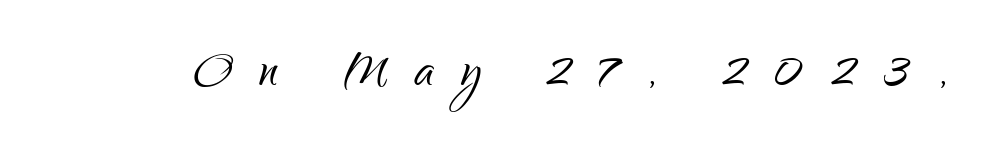
The type family on display is of the sans-serif kind. The letterforms stand isolated, each surrounded by extra space. Quick note: underline off. Note the varied advance widths — an 'i' is clearly narrower than an 'm'.
